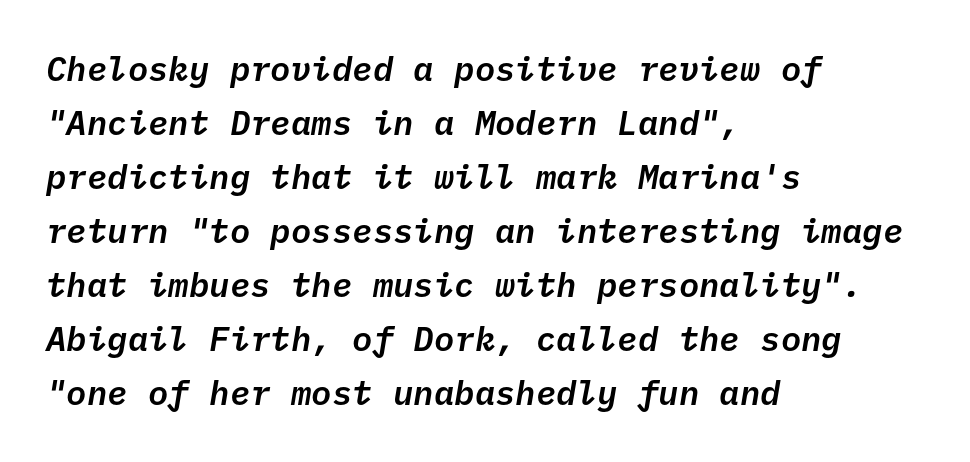
A bare baseline throughout the passage. This is oblique type, the kind used for emphasis or titles. The face used here is monospaced, like something from a code editor. Notice how descenders clear the ascenders below comfortably — that's standard leading. Honestly, the letter spacing is just normal — you wouldn't notice it. Horizontally, the lines are justified to the leading edge only.
